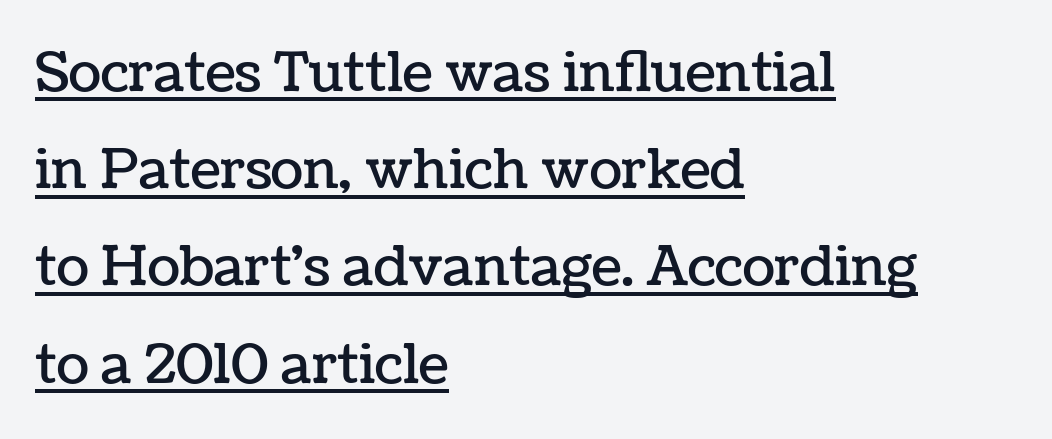
Q: Is the text italic (slanted)? A: No, it is upright.
Q: Is the text underlined? A: Yes.
Q: How is the paragraph aligned? A: Left-aligned.
Q: Is the spacing between letters normal or unusually wide? A: Normal.
Q: Width (condensed, normal, or wide)? A: Normal.
Q: Stroke contrast? A: Low.
Q: x-height? A: Medium.
Q: Monospaced? A: No.
